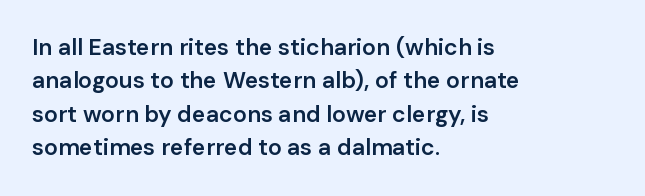
The line-height multiplier appears to be the usual default. The type is set solid horizontally, with unmodified tracking. This rendering uses left alignment, leaving the right contour irregular. Posture: vertical. Underlining? Definitely not there. The sample has been set in demibold, a notch under bold.
